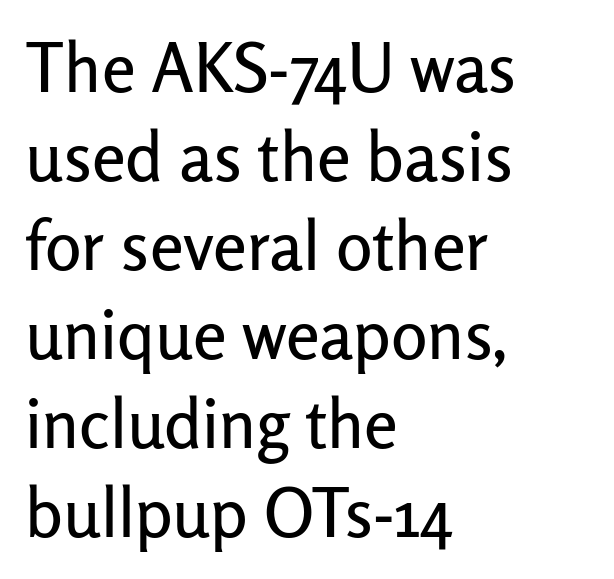
{"serif": "no", "italic": "no", "width": "normal", "stroke_contrast": "low", "x_height": "medium", "monospaced": "no", "underline": "no", "align": "left", "line_spacing": "normal", "line_spacing_ratio": 1.31, "letter_spacing": "normal", "letter_spacing_em": 0.0, "glyph_px": 68}
